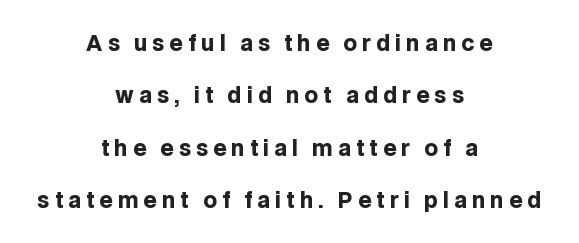
{"italic": "no", "bold": "yes", "underline": "no", "align": "center", "line_spacing": "loose", "line_spacing_ratio": 2.5, "letter_spacing": "wide", "letter_spacing_em": 0.24, "glyph_px": 21}
